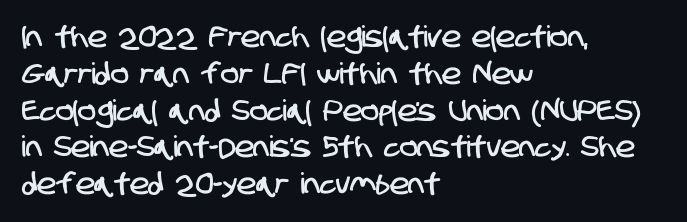
{"serif": "no", "width": "condensed", "stroke_contrast": "low", "x_height": "large", "monospaced": "no", "underline": "no", "align": "left", "line_spacing": "normal", "line_spacing_ratio": 1.27, "letter_spacing": "normal", "letter_spacing_em": 0.0, "glyph_px": 29}
